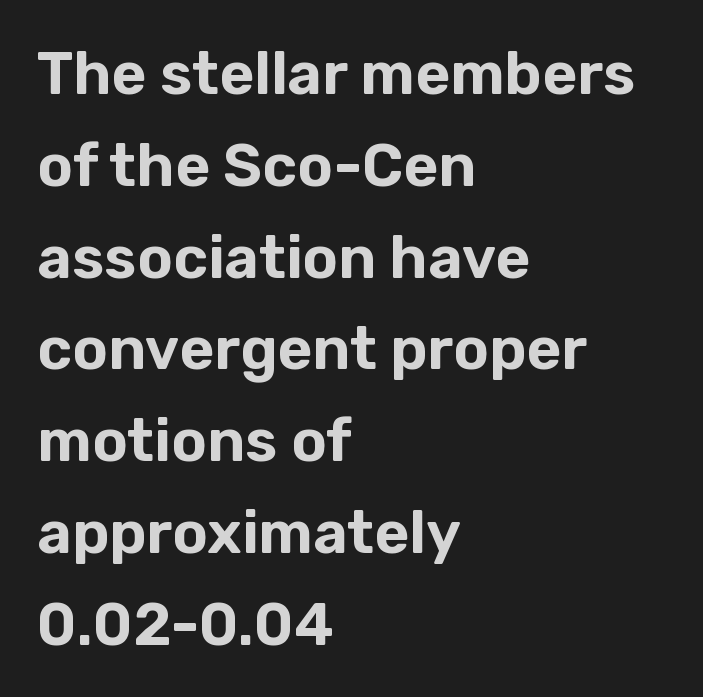
Q: Is the text italic (slanted)? A: No, it is upright.
Q: Is the typeface a serif or a sans-serif typeface? A: Sans-serif.
Q: Is the text underlined? A: No.
Q: How is the paragraph aligned? A: Left-aligned.
Q: Is the spacing between letters normal or unusually wide? A: Normal.
Q: Is the spacing between lines tight, normal or loose? A: Normal.
Q: Width (condensed, normal, or wide)? A: Normal.
Q: Stroke contrast? A: Low.
Q: x-height? A: Medium.
Q: Monospaced? A: No.
